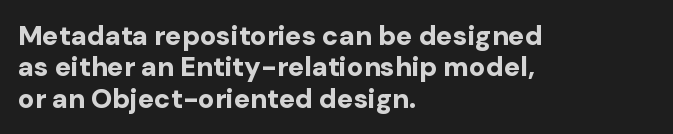
{"italic": "no", "bold": "yes", "underline": "no", "align": "left", "line_spacing_ratio": 1.16, "letter_spacing": "normal", "letter_spacing_em": 0.0, "glyph_px": 27}
